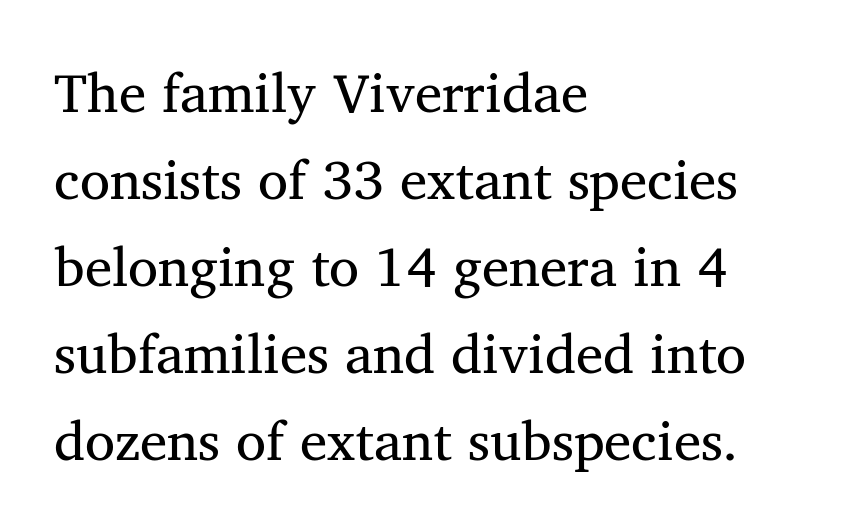
{"serif": "yes", "bold": "no", "weight": "regular", "width": "normal", "stroke_contrast": "medium", "x_height": "medium", "monospaced": "no", "underline": "no", "align": "left", "line_spacing": "normal", "line_spacing_ratio": 1.58, "letter_spacing": "normal", "letter_spacing_em": 0.0, "glyph_px": 55}
